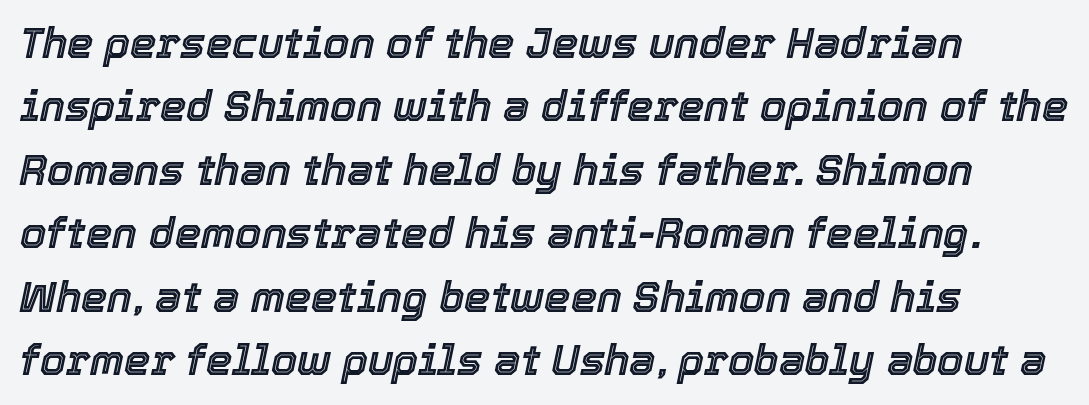
Q: Is the text italic (slanted)? A: Yes, it leans right by about 12 degrees.
Q: Is the text underlined? A: No.
Q: How is the paragraph aligned? A: Left-aligned.
Q: Is the spacing between letters normal or unusually wide? A: Normal.
Q: Is the spacing between lines tight, normal or loose? A: Normal.
Q: Width (condensed, normal, or wide)? A: Normal.
Q: x-height? A: Medium.
Q: Monospaced? A: No.
